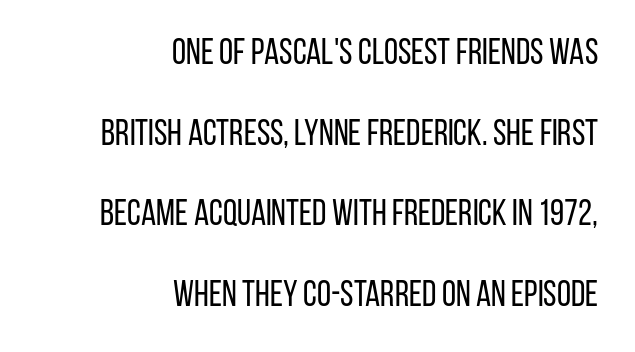
{"serif": "no", "italic": "no", "bold": "no", "weight": "regular", "width": "condensed", "stroke_contrast": "low", "x_height": "large", "monospaced": "no", "underline": "no", "align": "right", "line_spacing": "loose", "line_spacing_ratio": 2.24, "letter_spacing": "normal", "letter_spacing_em": 0.0, "glyph_px": 36}
